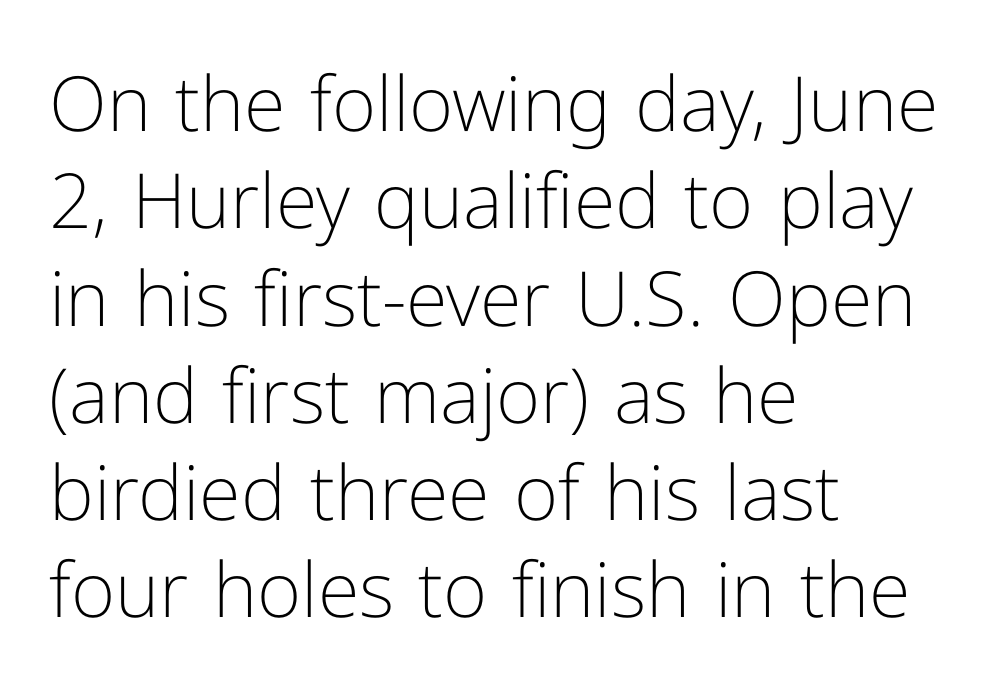
{"serif": "no", "italic": "no", "bold": "no", "weight": "light", "width": "normal", "stroke_contrast": "low", "x_height": "medium", "monospaced": "no", "underline": "no", "align": "left", "line_spacing": "normal", "line_spacing_ratio": 1.28, "letter_spacing": "normal", "letter_spacing_em": 0.0, "glyph_px": 76}
